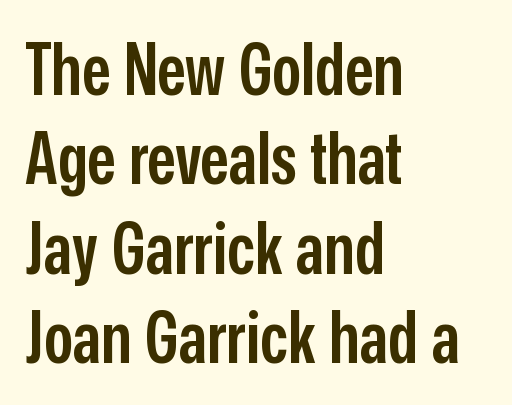
The image shows 72 px semibold, condensed sans-serif type, upright; set left-aligned, line spacing 1.24x, normal letter spacing, not underlined; low stroke contrast and a medium x-height.
